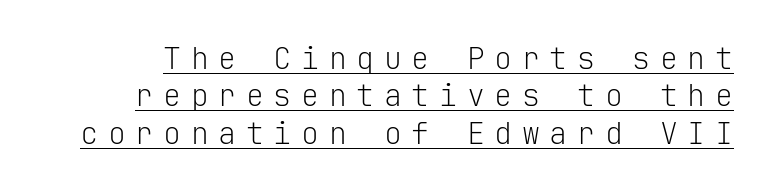
{"serif": "no", "italic": "no", "bold": "no", "weight": "light", "width": "normal", "stroke_contrast": "low", "x_height": "medium", "monospaced": "yes", "underline": "yes", "line_spacing": "normal", "line_spacing_ratio": 1.25, "letter_spacing": "wide", "letter_spacing_em": 0.32, "glyph_px": 30}
